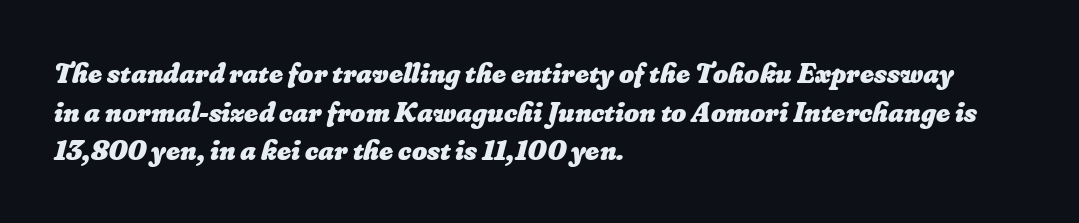
Q: Is the text bold? A: Yes.
Q: Is the text underlined? A: No.
Q: How is the paragraph aligned? A: Left-aligned.
Q: Is the spacing between letters normal or unusually wide? A: Normal.
Q: Is the spacing between lines tight, normal or loose? A: Normal.
Q: Width (condensed, normal, or wide)? A: Normal.
Q: Stroke contrast? A: Low.
Q: x-height? A: Small.
Q: Monospaced? A: No.
